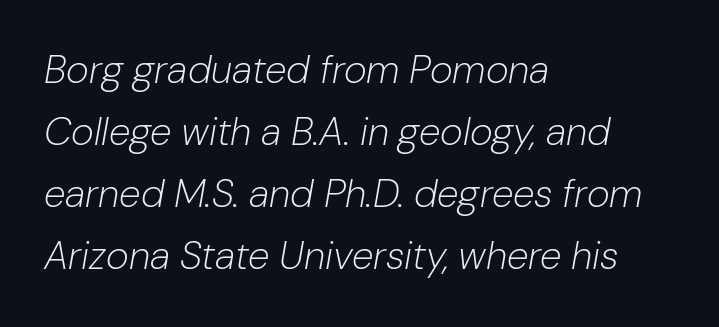
{"italic": "yes", "lean": "right", "slant_degrees": 10, "bold": "no", "weight": "light", "width": "normal", "stroke_contrast": "low", "x_height": "medium", "monospaced": "no", "underline": "no", "align": "left", "line_spacing": "normal", "line_spacing_ratio": 1.59, "letter_spacing": "normal", "letter_spacing_em": 0.0, "glyph_px": 39}
